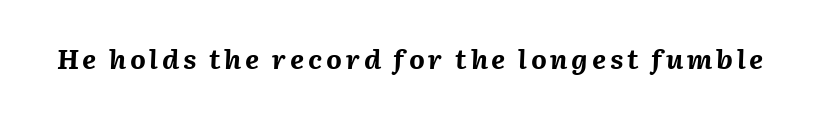
A typesetter would mark this as italic. Heavy, bold letterforms. Honestly, there is no underline to notice here at all.
